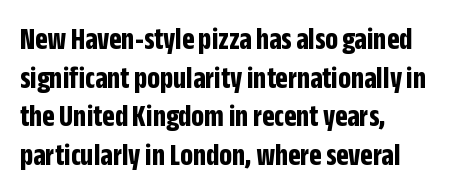
The image shows 32 px bold, condensed sans-serif type, upright; set left-aligned, line spacing 1.21x, normal letter spacing, not underlined; low stroke contrast and a large x-height.
